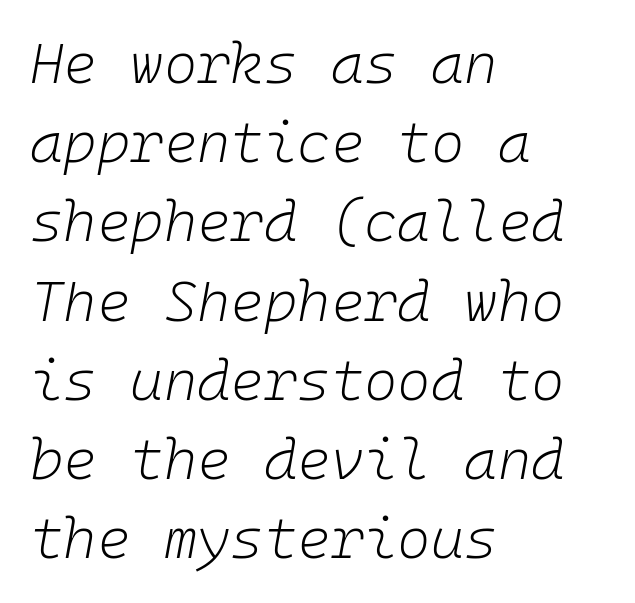
The vertical gap from one line to the next is medium. On a weight scale, this lands at 450 or below. The paragraph has a hard left edge and a soft right edge. This sample has the even, mechanical cadence of fixed-width lettering. Spacing between characters is what you'd get straight out of the box.
